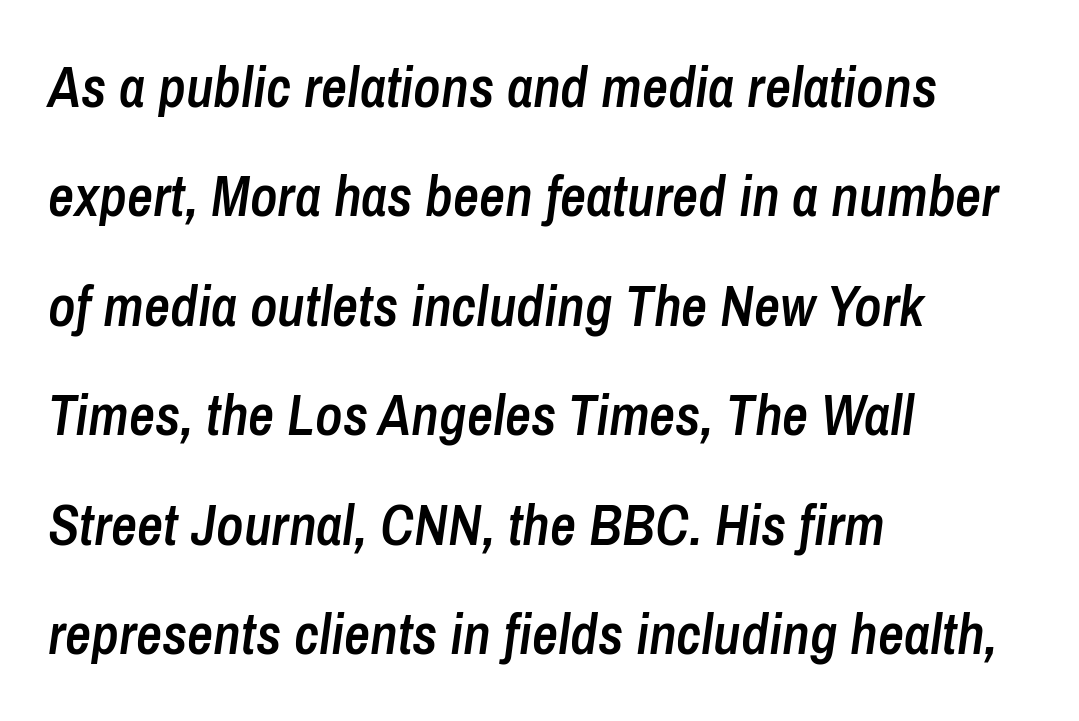
{"italic": "yes", "lean": "right", "slant_degrees": 8, "bold": "semi", "weight": "semibold", "width": "condensed", "stroke_contrast": "low", "x_height": "medium", "monospaced": "no", "underline": "no", "align": "left", "line_spacing": "loose", "line_spacing_ratio": 1.92, "letter_spacing": "normal", "letter_spacing_em": 0.0, "glyph_px": 57}
